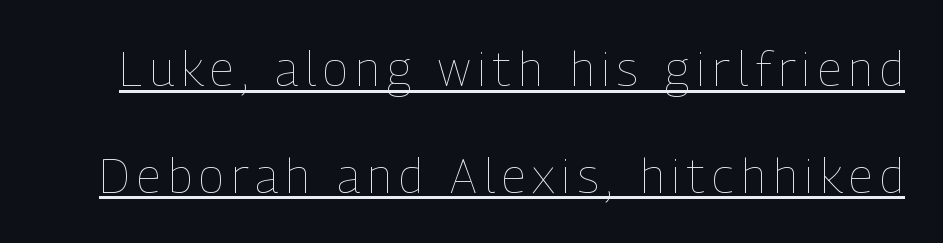
{"italic": "no", "bold": "no", "weight": "thin", "width": "condensed", "stroke_contrast": "low", "x_height": "medium", "monospaced": "no", "underline": "yes", "line_spacing": "loose", "line_spacing_ratio": 2.22, "glyph_px": 48}
